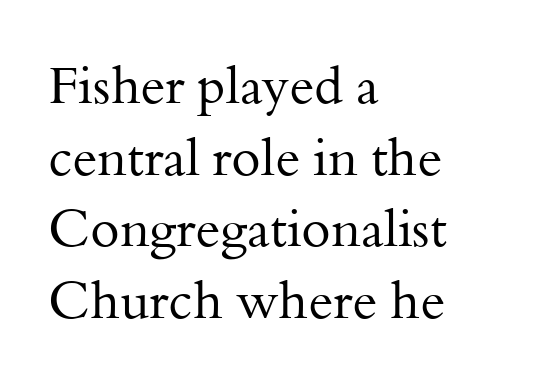
{"serif": "yes", "italic": "no", "bold": "no", "weight": "regular", "width": "normal", "stroke_contrast": "medium", "x_height": "small", "monospaced": "no", "underline": "no", "align": "left", "line_spacing": "normal", "line_spacing_ratio": 1.35, "letter_spacing": "normal", "letter_spacing_em": 0.0, "glyph_px": 53}
